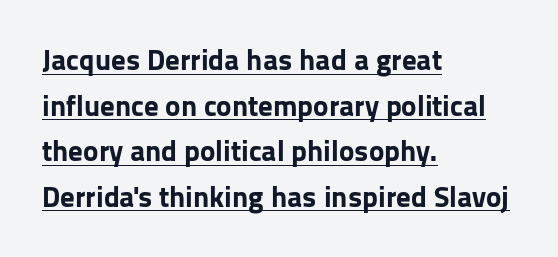
The image shows 29 px bold sans-serif type, upright; set left-aligned, normal line spacing (1.57x), normal letter spacing, underlined; low stroke contrast and a medium x-height.
